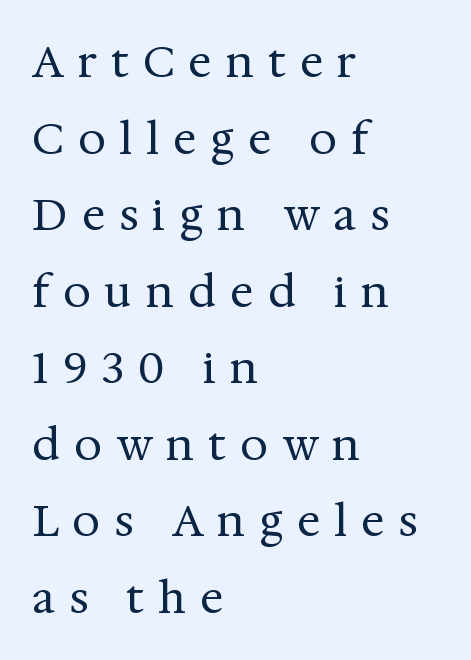
{"serif": "yes", "italic": "no", "bold": "no", "weight": "regular", "width": "normal", "stroke_contrast": "medium", "x_height": "medium", "monospaced": "no", "underline": "no", "align": "left", "line_spacing_ratio": 1.74, "letter_spacing": "wide", "letter_spacing_em": 0.32, "glyph_px": 44}
